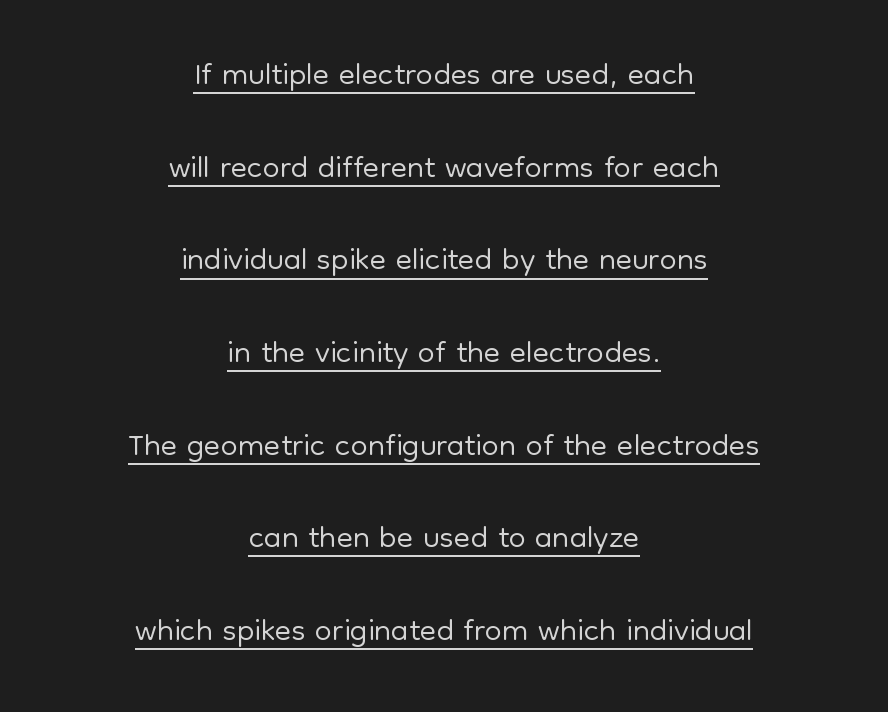
Q: Is the text bold? A: No.
Q: Is the text italic (slanted)? A: No, it is upright.
Q: Is the typeface a serif or a sans-serif typeface? A: Sans-serif.
Q: Is the text underlined? A: Yes.
Q: How is the paragraph aligned? A: Centered.
Q: Is the spacing between letters normal or unusually wide? A: Normal.
Q: Is the spacing between lines tight, normal or loose? A: Loose.
Q: Width (condensed, normal, or wide)? A: Normal.
Q: Stroke contrast? A: Low.
Q: x-height? A: Medium.
Q: Monospaced? A: No.
